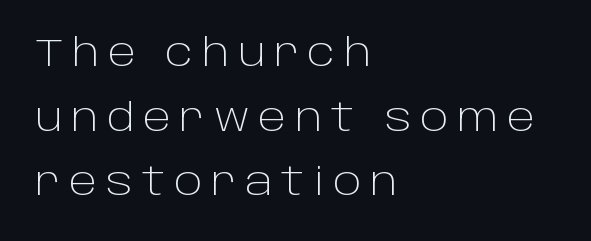
Is this a fixed-width face? No — the glyphs have proportional, varying widths. Is the block centered? No — it sits flush against the left margin. The lines sit at an ordinary, default distance from one another. Note: no serifs on the glyphs. Type without underlining.
